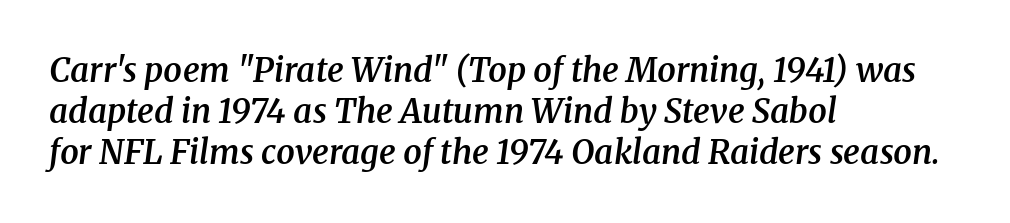
There's an unmistakable incline to the writing here. Does the type have serifs? Yes, each stem ends in a small foot. Nobody drew a line under any word here. The font is running at a semibold setting, under full bold. The rendering uses natural spacing where letterforms have individual widths. Look at the tracking — it's just the regular setting, nothing added.
